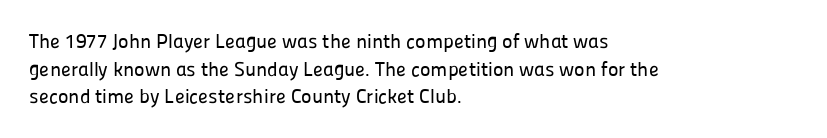
{"italic": "no", "underline": "no", "align": "left", "line_spacing": "normal", "line_spacing_ratio": 1.38, "letter_spacing": "normal", "letter_spacing_em": 0.0, "glyph_px": 20}
